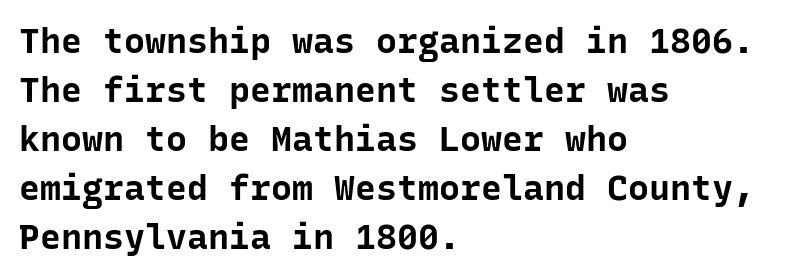
The image shows 35 px bold sans-serif type, upright, monospaced; set left-aligned, normal line spacing (1.4x), normal letter spacing, not underlined; low stroke contrast and a medium x-height.
